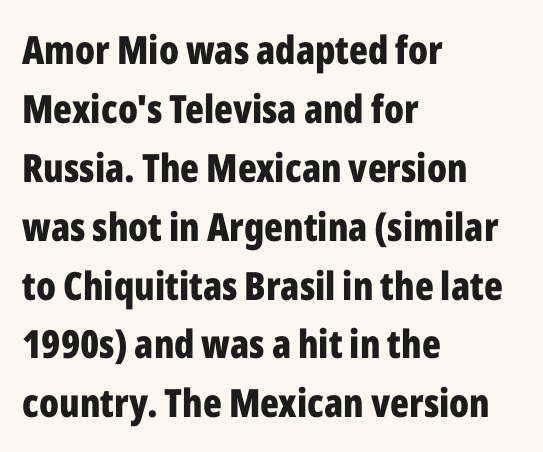
Q: Is the text bold? A: Yes.
Q: Is the text italic (slanted)? A: No, it is upright.
Q: Is the typeface a serif or a sans-serif typeface? A: Sans-serif.
Q: Is the text underlined? A: No.
Q: How is the paragraph aligned? A: Left-aligned.
Q: Is the spacing between letters normal or unusually wide? A: Normal.
Q: Is the spacing between lines tight, normal or loose? A: Normal.
Q: Width (condensed, normal, or wide)? A: Condensed.
Q: Stroke contrast? A: Low.
Q: x-height? A: Medium.
Q: Monospaced? A: No.
